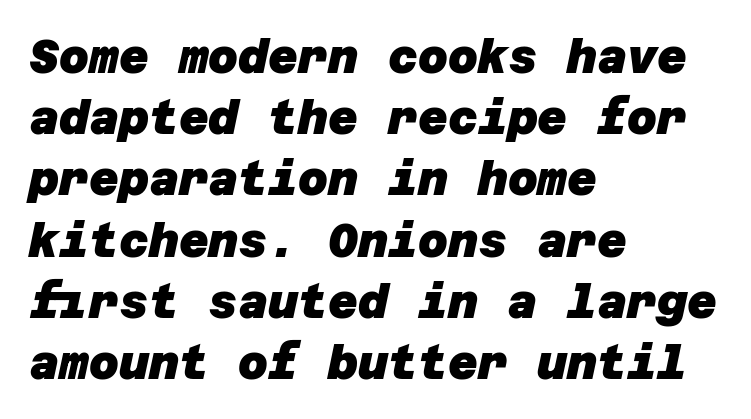
Q: Is the text bold? A: Yes.
Q: Is the typeface a serif or a sans-serif typeface? A: Sans-serif.
Q: Is the text underlined? A: No.
Q: How is the paragraph aligned? A: Left-aligned.
Q: Is the spacing between letters normal or unusually wide? A: Normal.
Q: Is the spacing between lines tight, normal or loose? A: Normal.
Q: Width (condensed, normal, or wide)? A: Normal.
Q: Stroke contrast? A: Low.
Q: x-height? A: Large.
